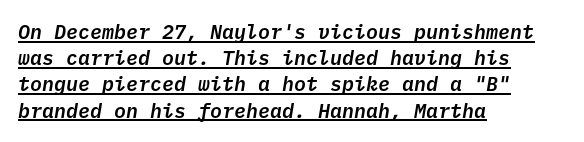
{"italic": "yes", "lean": "right", "slant_degrees": 10, "underline": "yes", "align": "left", "line_spacing": "normal", "line_spacing_ratio": 1.31, "letter_spacing": "normal", "letter_spacing_em": 0.0, "glyph_px": 20}
